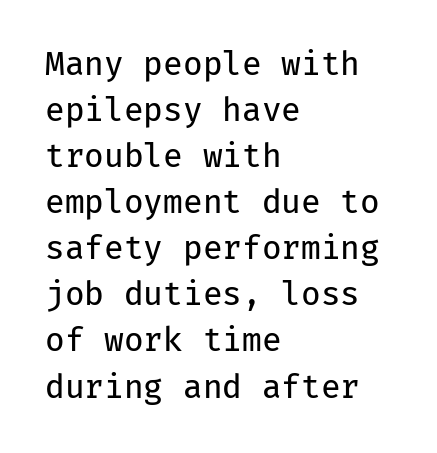
Q: Is the text bold? A: No.
Q: Is the text italic (slanted)? A: No, it is upright.
Q: Is the typeface a serif or a sans-serif typeface? A: Sans-serif.
Q: Is the text underlined? A: No.
Q: How is the paragraph aligned? A: Left-aligned.
Q: Is the spacing between letters normal or unusually wide? A: Normal.
Q: Is the spacing between lines tight, normal or loose? A: Normal.
Q: Width (condensed, normal, or wide)? A: Normal.
Q: Stroke contrast? A: Low.
Q: x-height? A: Medium.
Q: Monospaced? A: Yes.
